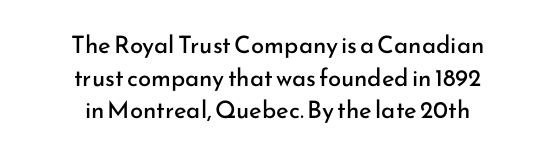
The image shows 24 px text type, upright; set centered, normal line spacing (1.36x), normal letter spacing, not underlined.
